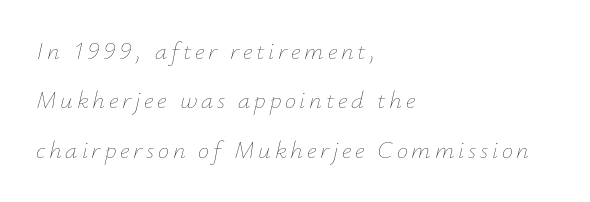
{"italic": "yes", "lean": "right", "slant_degrees": 12, "bold": "no", "underline": "no", "align": "left", "line_spacing": "loose", "line_spacing_ratio": 1.98, "glyph_px": 25}
